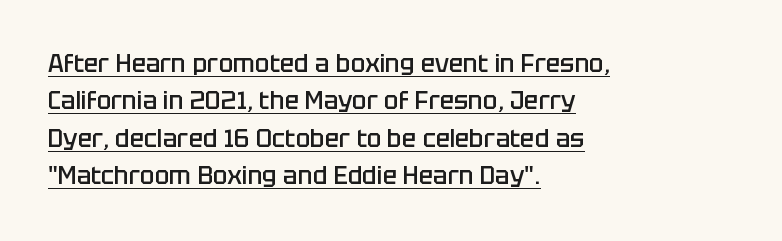
The letters stand straight up with perfectly vertical stems. Layout note: lines flush left. These lines sit exactly where default settings would place them. Is there an underline? Yes — a line sits under the letters. Weight check: semibold — heavier than regular, not quite bold.
